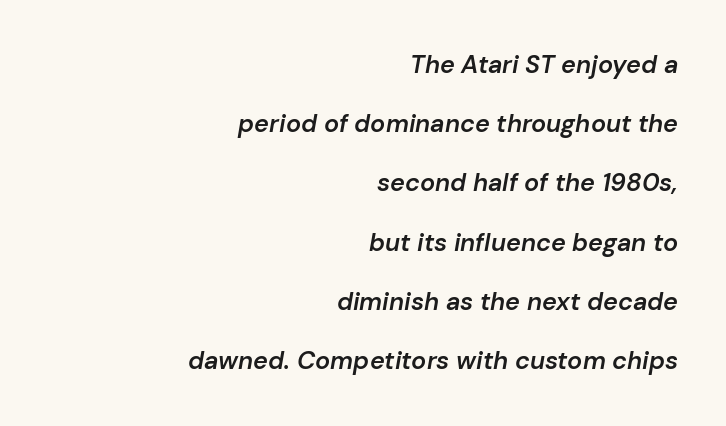
{"italic": "yes", "lean": "right", "slant_degrees": 10, "bold": "semi", "underline": "no", "align": "right", "line_spacing": "loose", "line_spacing_ratio": 2.37, "letter_spacing": "normal", "letter_spacing_em": 0.0, "glyph_px": 25}
